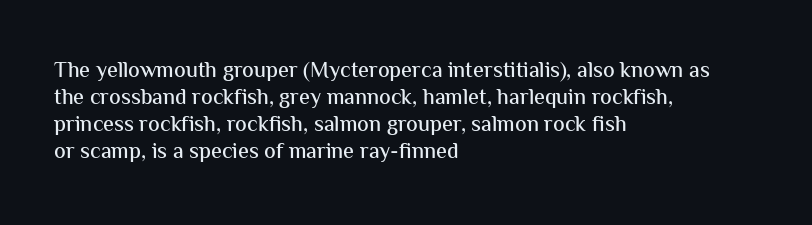
The image shows 22 px text type, upright; set left-aligned, line spacing 1.23x, normal letter spacing, not underlined.
